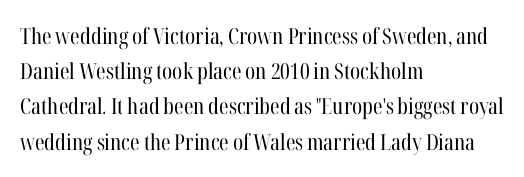
Q: Is the text bold? A: No.
Q: Is the text italic (slanted)? A: No, it is upright.
Q: Is the text underlined? A: No.
Q: How is the paragraph aligned? A: Left-aligned.
Q: Is the spacing between letters normal or unusually wide? A: Normal.
Q: Is the spacing between lines tight, normal or loose? A: Normal.
